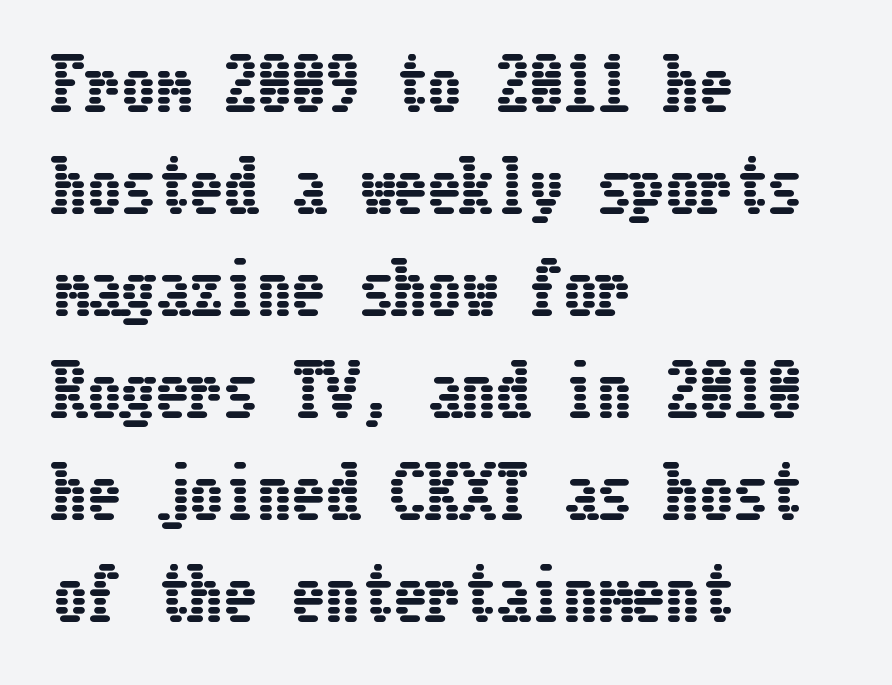
The image shows 68 px condensed type, upright; set left-aligned, normal line spacing (1.5x), normal letter spacing, not underlined; low stroke contrast and a medium x-height.
